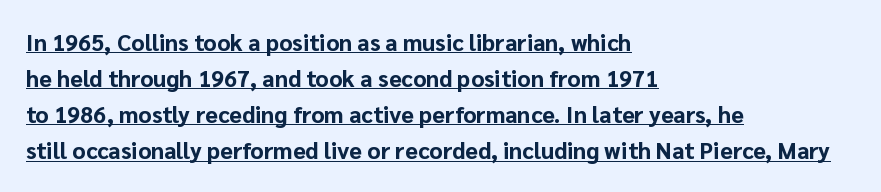
Glyph-to-glyph distance matches everyday printed text. The face used here has the dense, thick strokes of a bold. Rendered with straight, roman letterforms. Is the block centered? No — it sits flush against the left margin.
